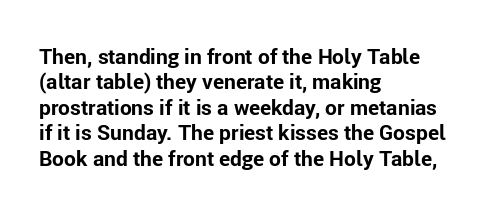
{"italic": "no", "bold": "yes", "underline": "no", "align": "left", "line_spacing_ratio": 1.21, "letter_spacing": "normal", "letter_spacing_em": 0.0, "glyph_px": 21}
